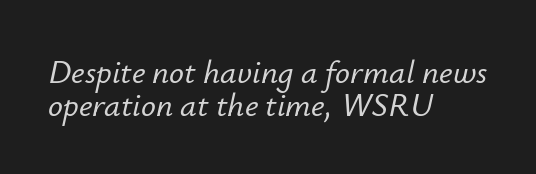
{"italic": "yes", "lean": "right", "slant_degrees": 12, "width": "normal", "stroke_contrast": "low", "x_height": "small", "monospaced": "no", "underline": "no", "align": "left", "line_spacing": "tight", "line_spacing_ratio": 0.99, "letter_spacing": "normal", "letter_spacing_em": 0.0, "glyph_px": 33}
